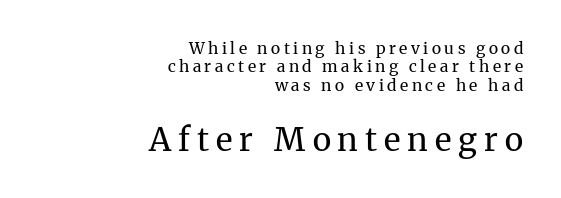
Q: Is the text bold? A: No.
Q: Is the text italic (slanted)? A: No, it is upright.
Q: Is the typeface a serif or a sans-serif typeface? A: Serif.
Q: Is the text underlined? A: No.
Q: How is the paragraph aligned? A: Right-aligned.
Q: Is the spacing between letters normal or unusually wide? A: Unusually wide.
Q: Is the spacing between lines tight, normal or loose? A: Tight.
Q: Which block of text is set in a larger size, the first (top) or the second (bottom)? A: The second (bottom) one.
Q: Width (condensed, normal, or wide)? A: Normal.
Q: Stroke contrast? A: Medium.
Q: x-height? A: Medium.
Q: Monospaced? A: No.
